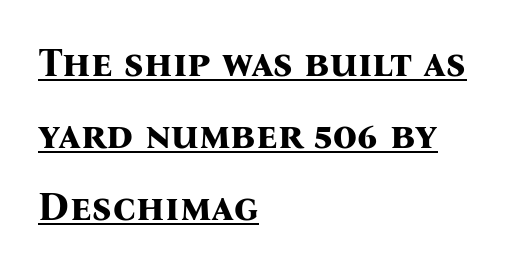
Q: Is the text bold? A: Yes.
Q: Is the text italic (slanted)? A: No, it is upright.
Q: Is the typeface a serif or a sans-serif typeface? A: Serif.
Q: Is the text underlined? A: Yes.
Q: How is the paragraph aligned? A: Left-aligned.
Q: Is the spacing between letters normal or unusually wide? A: Normal.
Q: Width (condensed, normal, or wide)? A: Normal.
Q: Stroke contrast? A: Medium.
Q: x-height? A: Medium.
Q: Monospaced? A: No.
